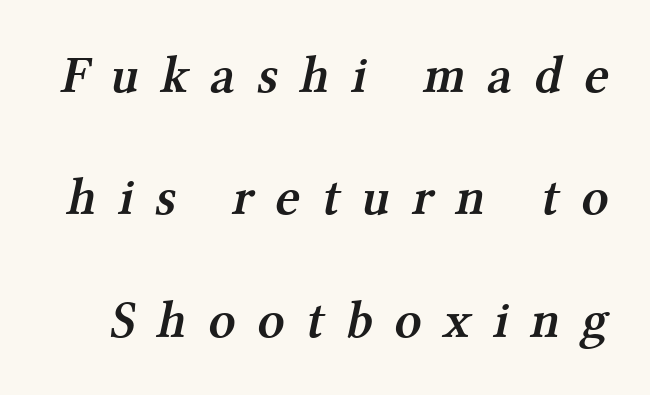
The image shows 53 px semibold serif type; set loose line spacing (2.31x), unusually wide letter spacing (+0.41 em), not underlined; medium stroke contrast and a medium x-height.
